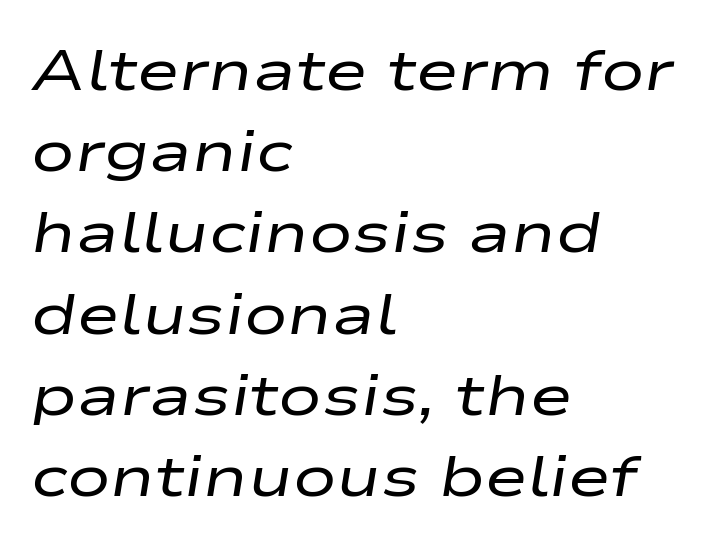
A clean baseline with only descenders dipping below it. Stems here are at most as thick as an everyday book face. One glance says typical: line gaps are just what's usual. The whole block is typeset with a tilt.
